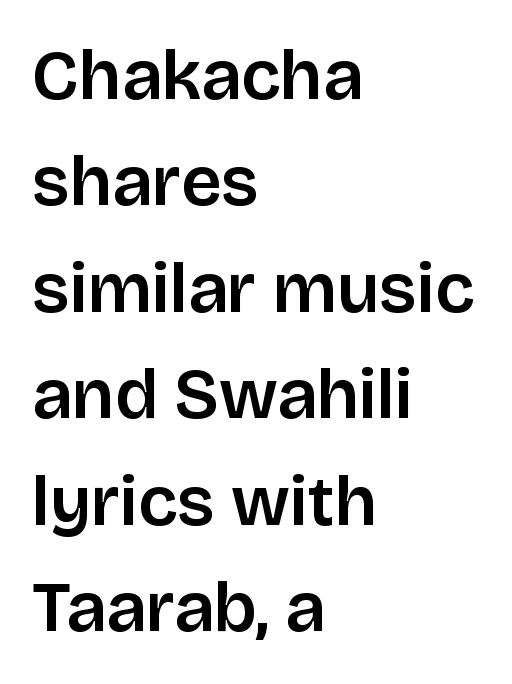
The passage shown has conventional tracking throughout. Any mark beneath the type? The region is blank. Nope, not italic — everything's standing straight. Grotesque or geometric, the face here clearly has no serifs. Each new line begins a customary step beneath the previous one.
